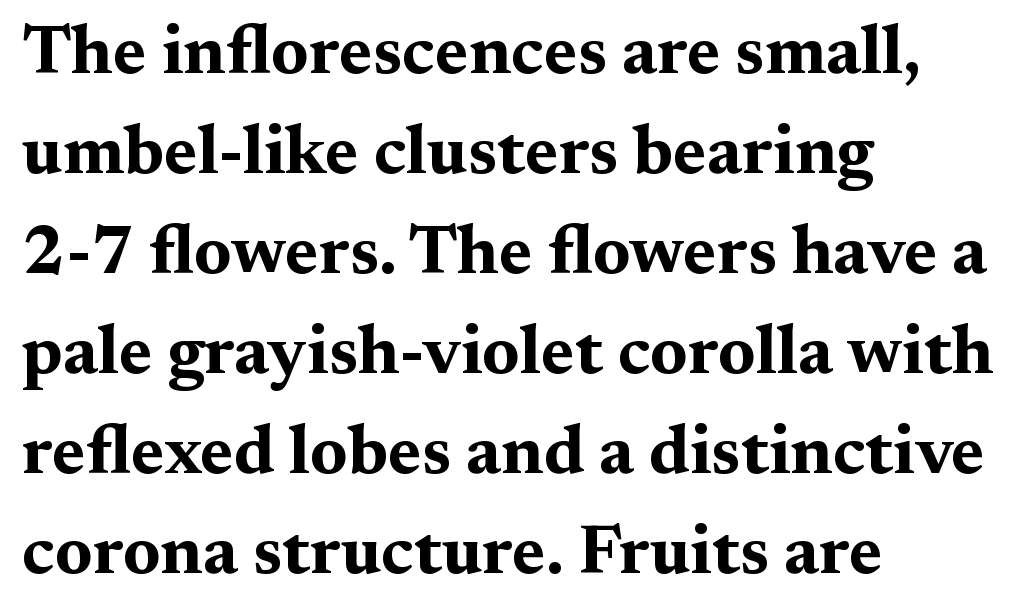
Q: Is the text bold? A: Yes.
Q: Is the text italic (slanted)? A: No, it is upright.
Q: Is the typeface a serif or a sans-serif typeface? A: Serif.
Q: Is the text underlined? A: No.
Q: How is the paragraph aligned? A: Left-aligned.
Q: Is the spacing between letters normal or unusually wide? A: Normal.
Q: Is the spacing between lines tight, normal or loose? A: Normal.
Q: Width (condensed, normal, or wide)? A: Wide.
Q: Stroke contrast? A: Medium.
Q: x-height? A: Medium.
Q: Monospaced? A: No.
